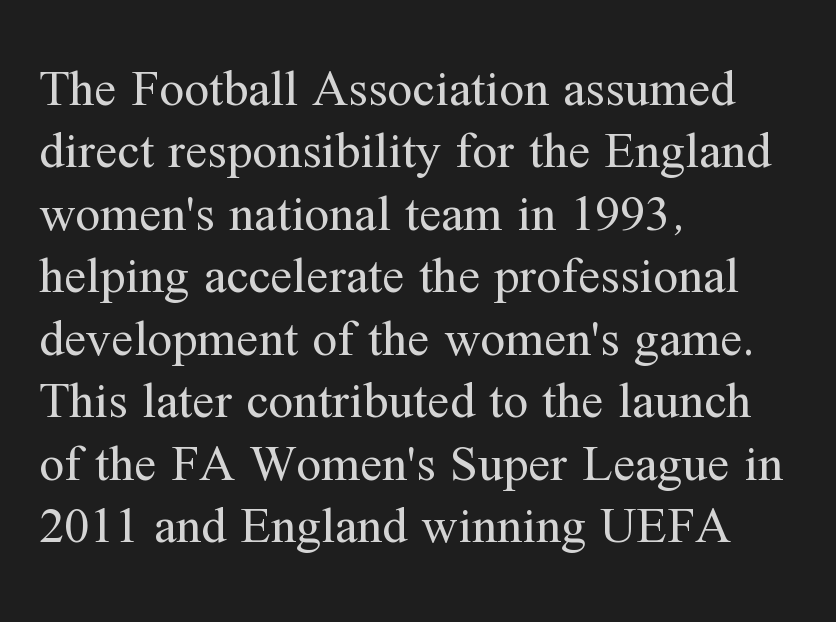
The image shows 50 px regular-weight serif type, upright; set left-aligned, normal line spacing (1.25x), normal letter spacing, not underlined; medium stroke contrast and a medium x-height.
